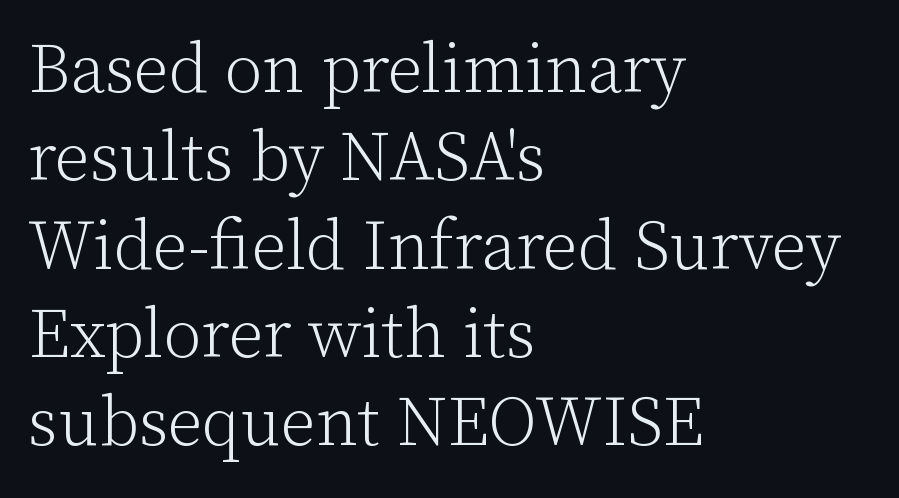
Q: Is the text bold? A: No.
Q: Is the text italic (slanted)? A: No, it is upright.
Q: Is the typeface a serif or a sans-serif typeface? A: Serif.
Q: Is the text underlined? A: No.
Q: How is the paragraph aligned? A: Left-aligned.
Q: Is the spacing between letters normal or unusually wide? A: Normal.
Q: Is the spacing between lines tight, normal or loose? A: Normal.
Q: Width (condensed, normal, or wide)? A: Normal.
Q: Stroke contrast? A: Low.
Q: x-height? A: Medium.
Q: Monospaced? A: No.
